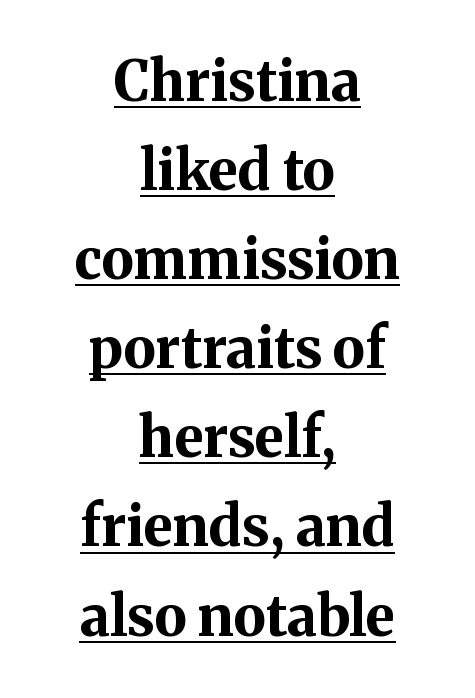
{"serif": "yes", "italic": "no", "bold": "yes", "weight": "bold", "width": "normal", "stroke_contrast": "medium", "x_height": "medium", "monospaced": "no", "underline": "yes", "align": "center", "line_spacing": "normal", "line_spacing_ratio": 1.62, "letter_spacing": "normal", "letter_spacing_em": 0.0, "glyph_px": 55}
